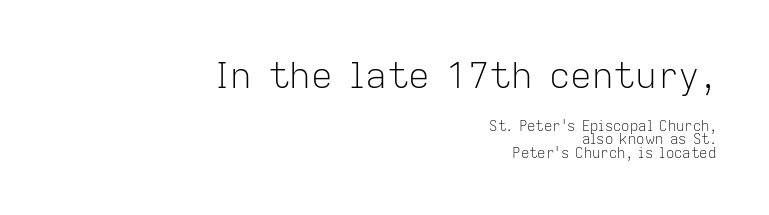
The image shows 36 px light sans-serif type, upright; set right-aligned, tight line spacing (0.97x), normal letter spacing, not underlined; the first (top) block is 2.57x larger; low stroke contrast and a medium x-height.
